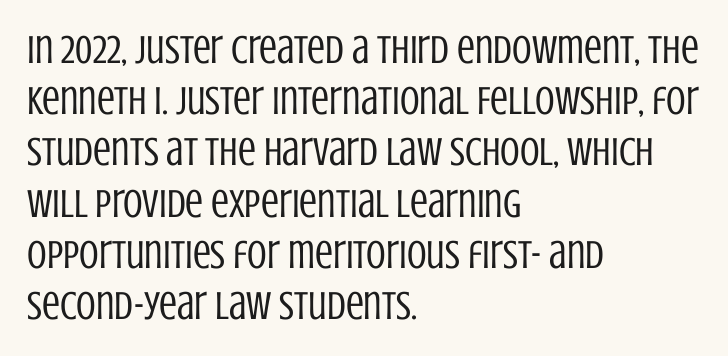
The image shows 40 px regular-weight, condensed sans-serif type, upright; set left-aligned, normal line spacing (1.28x), normal letter spacing, not underlined; low stroke contrast and a large x-height.
